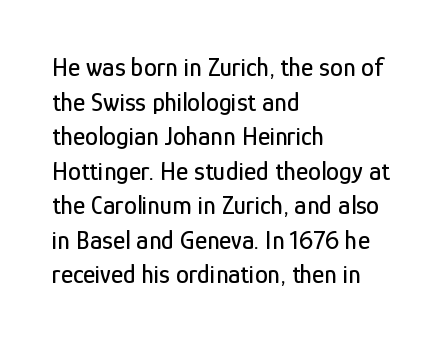
Reading down the block, your eye returns to a fixed left position each line. The line-height multiplier appears to be the usual default. Anything drawn beneath the words? Only blank space. Nope, not italic — everything's standing straight. No extra tracking has been applied to these lines.
